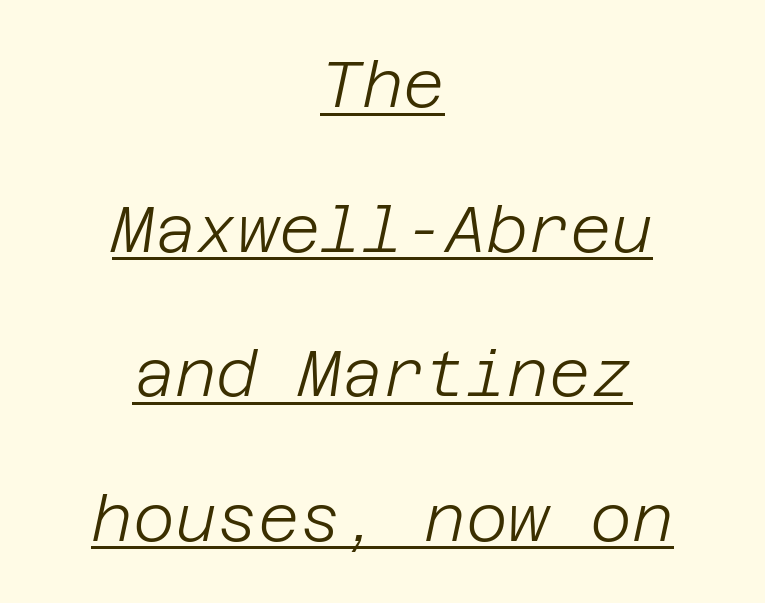
The string is rendered with underlining switched on. Each new line begins a long way beneath the previous one. Casual observation: everything's sitting right in the middle. The passage shown has conventional tracking throughout. This sample uses an oblique cut, with every glyph tilted off the vertical. The strokes carry an ordinary text weight at most.
